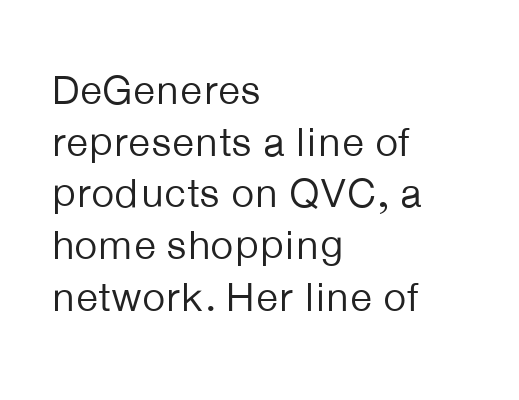
Q: Is the text bold? A: No.
Q: Is the text italic (slanted)? A: No, it is upright.
Q: Is the typeface a serif or a sans-serif typeface? A: Sans-serif.
Q: Is the text underlined? A: No.
Q: How is the paragraph aligned? A: Left-aligned.
Q: Is the spacing between letters normal or unusually wide? A: Normal.
Q: Is the spacing between lines tight, normal or loose? A: Normal.
Q: Width (condensed, normal, or wide)? A: Normal.
Q: Stroke contrast? A: Low.
Q: x-height? A: Medium.
Q: Monospaced? A: No.
